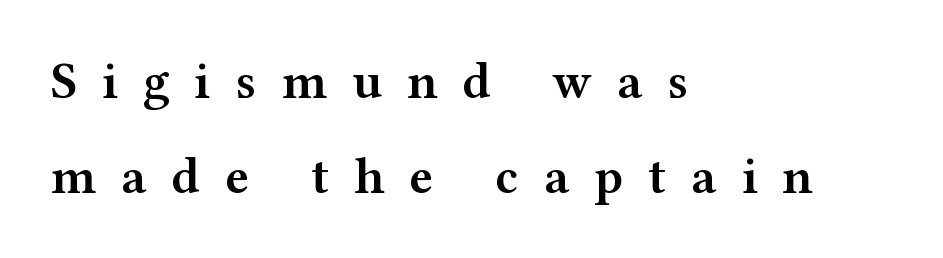
The passage shown is typed in a proportional face where columns would drift. Unmarked baselines from the first word to the last. Ascenders rise straight up at ninety degrees. The ragged edge is on the right, which tells us the setting is flush left. As a designer I'd log this as weight 600, semibold.
